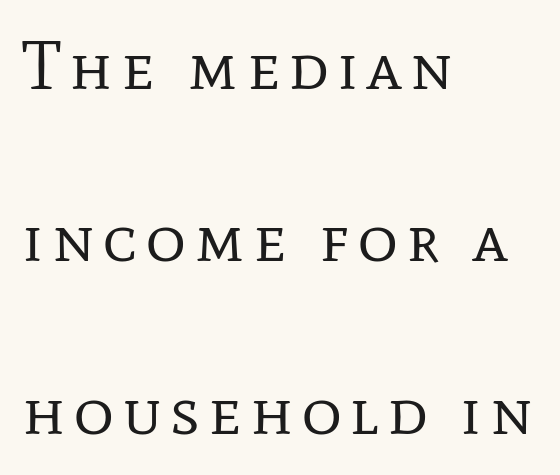
A quiet, ordinary-to-light weight characterises the typeface. Look at the bottom of the vertical strokes: they flare into serifs here. Check under the words: just untouched page. You could not count columns in this text — the font is proportionally spaced. The paragraph shown leans on its left margin.
